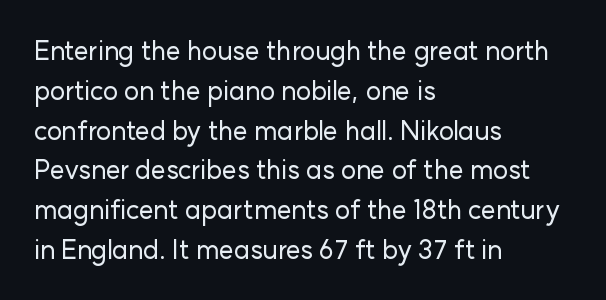
The image shows 26 px text type, upright; set left-aligned, normal line spacing (1.53x), normal letter spacing, not underlined.
